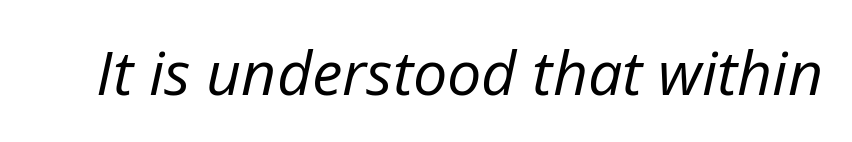
The image shows 61 px regular-weight type, italic (leaning right); set normal letter spacing, not underlined; low stroke contrast and a medium x-height.
